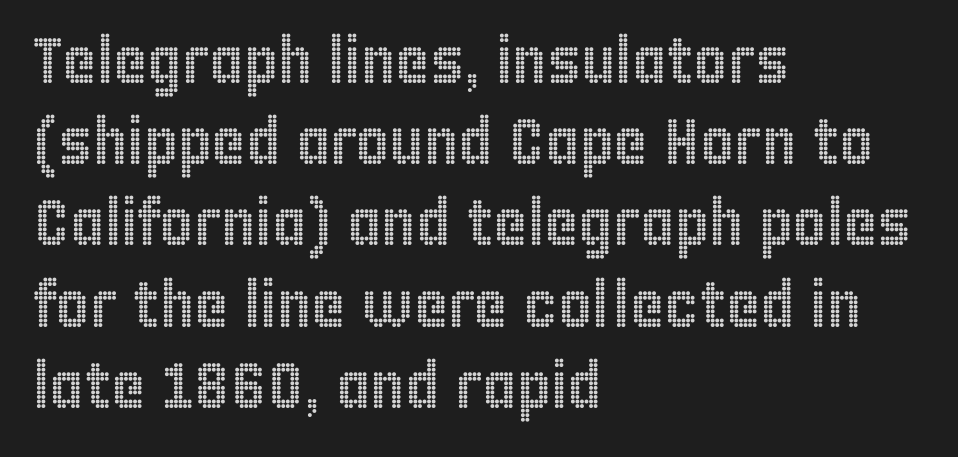
{"italic": "no", "width": "condensed", "x_height": "large", "monospaced": "no", "underline": "no", "align": "left", "line_spacing": "normal", "line_spacing_ratio": 1.25, "letter_spacing": "normal", "letter_spacing_em": 0.0, "glyph_px": 65}
